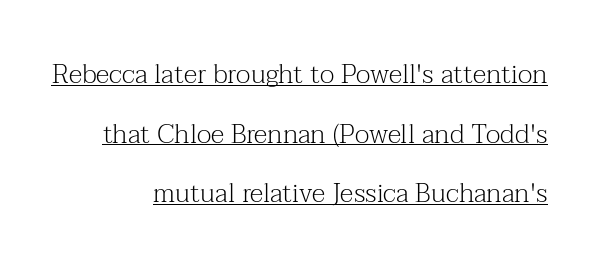
The image shows 27 px text type, upright; set right-aligned, loose line spacing (2.21x), normal letter spacing, underlined.
